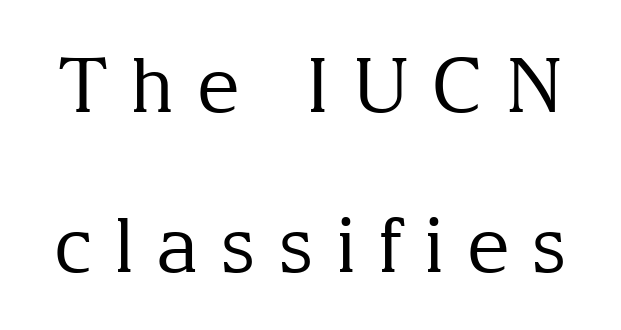
Q: Is the text bold? A: No.
Q: Is the text italic (slanted)? A: No, it is upright.
Q: Is the typeface a serif or a sans-serif typeface? A: Serif.
Q: Is the text underlined? A: No.
Q: Is the spacing between letters normal or unusually wide? A: Unusually wide.
Q: Is the spacing between lines tight, normal or loose? A: Loose.
Q: Width (condensed, normal, or wide)? A: Normal.
Q: Stroke contrast? A: Medium.
Q: x-height? A: Medium.
Q: Monospaced? A: No.
